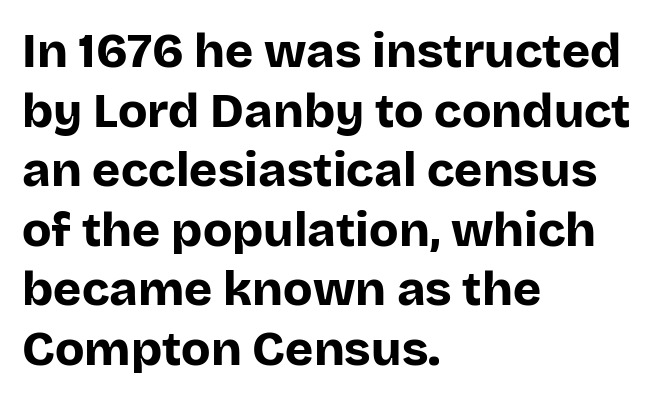
Q: Is the text bold? A: Yes.
Q: Is the text italic (slanted)? A: No, it is upright.
Q: Is the typeface a serif or a sans-serif typeface? A: Sans-serif.
Q: Is the text underlined? A: No.
Q: How is the paragraph aligned? A: Left-aligned.
Q: Is the spacing between letters normal or unusually wide? A: Normal.
Q: Width (condensed, normal, or wide)? A: Normal.
Q: Stroke contrast? A: Low.
Q: x-height? A: Large.
Q: Monospaced? A: No.
